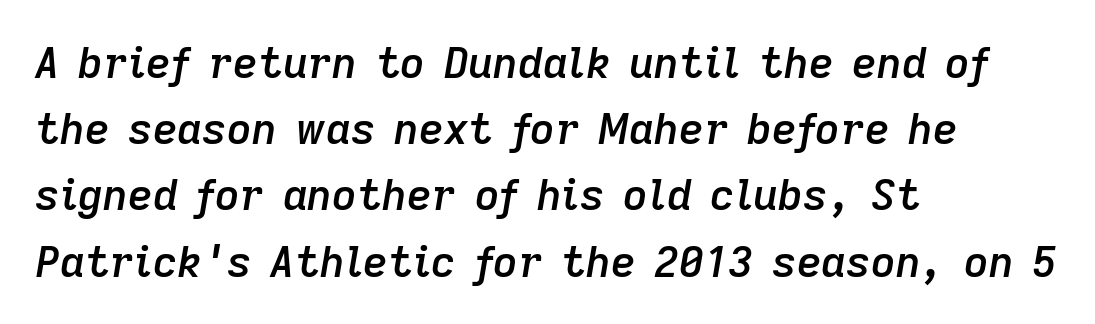
The image shows 43 px semibold type, italic (leaning right); set left-aligned, normal line spacing (1.54x), normal letter spacing, not underlined; low stroke contrast and a medium x-height.
